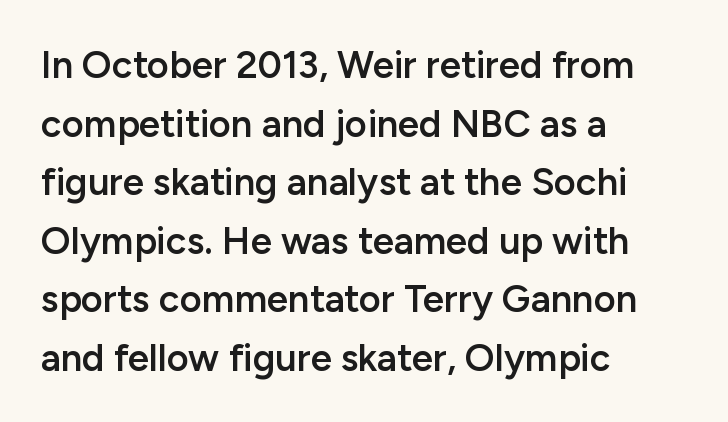
The image shows 38 px semibold sans-serif type, upright; set left-aligned, normal line spacing (1.54x), normal letter spacing, not underlined; low stroke contrast and a medium x-height.
